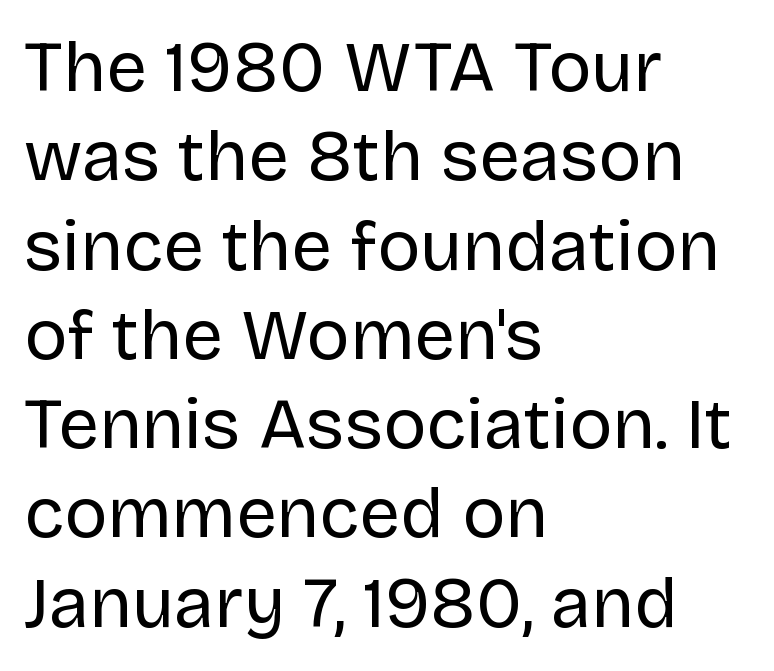
The image shows 72 px regular-weight sans-serif type, upright; set left-aligned, line spacing 1.24x, normal letter spacing, not underlined; low stroke contrast and a large x-height.
